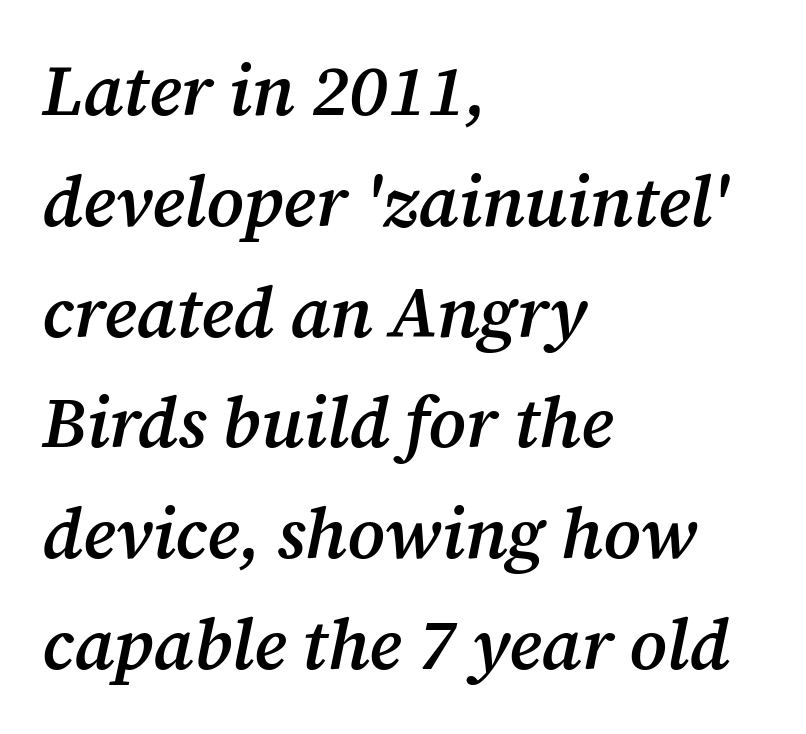
{"serif": "yes", "italic": "yes", "lean": "right", "slant_degrees": 12, "bold": "semi", "weight": "semibold", "width": "normal", "stroke_contrast": "medium", "x_height": "medium", "monospaced": "no", "underline": "no", "align": "left", "line_spacing": "normal", "line_spacing_ratio": 1.56, "letter_spacing": "normal", "letter_spacing_em": 0.0, "glyph_px": 71}
